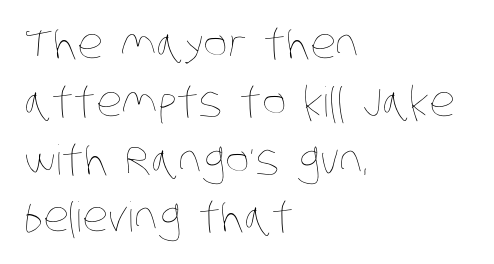
{"bold": "no", "weight": "thin", "width": "condensed", "stroke_contrast": "low", "x_height": "large", "monospaced": "no", "underline": "no", "align": "left", "line_spacing": "normal", "line_spacing_ratio": 1.41, "letter_spacing": "normal", "letter_spacing_em": 0.0, "glyph_px": 41}
